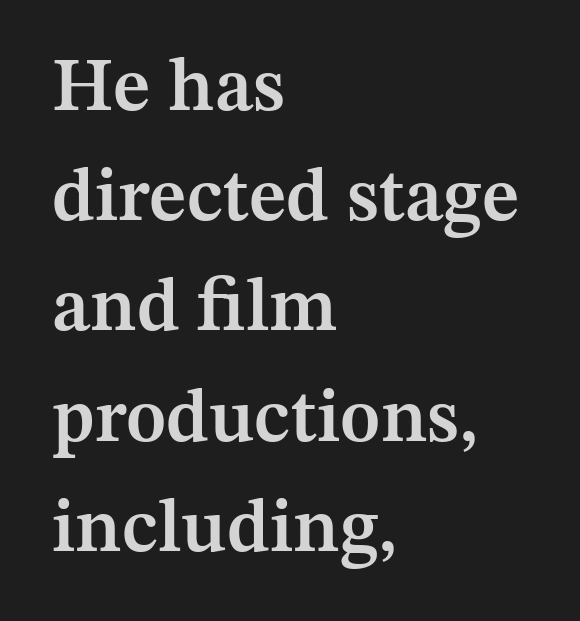
A classic flush-left, rag-right setting is used for this passage. Ordinary non-slanted type is in use. Leading matches the norm, producing a regular column. Caption: semibold face, moderately heavy strokes.
